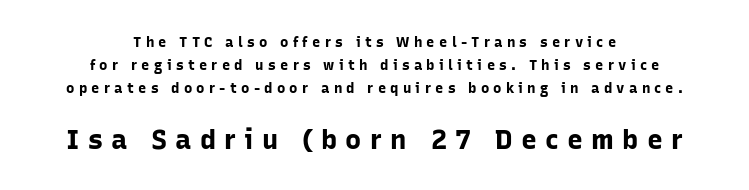
The face used here has the dense, thick strokes of a bold. Visually, the bottom section dominates because its glyphs are scaled up. Whoever set this chose a conventional vertical rhythm. Underlining? Definitely not there. Compared with a flush-left layout, this one balances lines on the center instead. Posture: upright roman.
